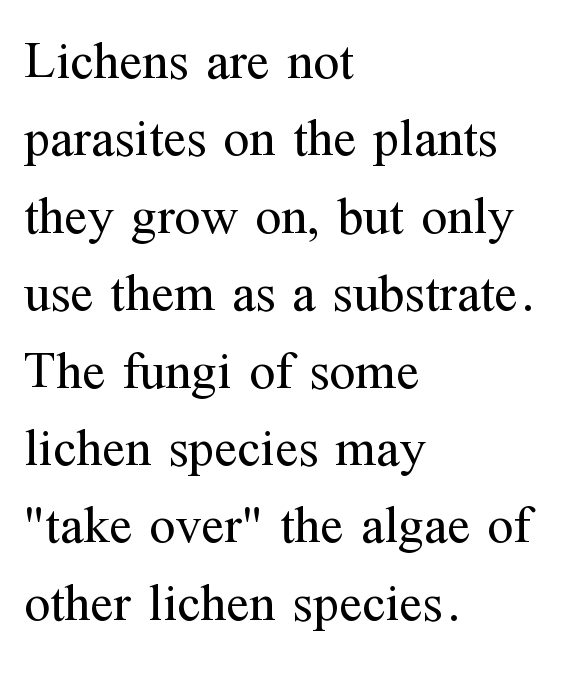
The image shows 53 px regular-weight serif type, upright; set left-aligned, normal line spacing (1.46x), normal letter spacing, not underlined; medium stroke contrast and a medium x-height.
